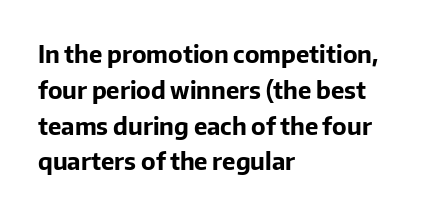
The image shows 24 px bold type, upright; set left-aligned, normal line spacing (1.49x), normal letter spacing, not underlined.
